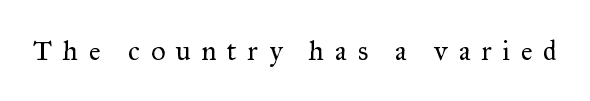
The words here are not underlined. When letters stand straight like this, we call the style roman or upright. Small tapered or slab feet sit at the stroke ends, so this counts as serif. Looks like regular typesetting: each glyph gets only the width it needs. Caption: expanded tracking, letters set apart.
